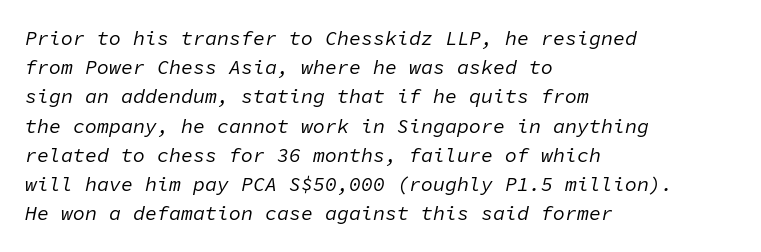
Letters have the restrained weight of plain body copy at most. Regular leading. A clean baseline with only descenders dipping below it. You could call the tracking neutral — neither tight nor loose. The text carries the slant typical of an italic or oblique font.
